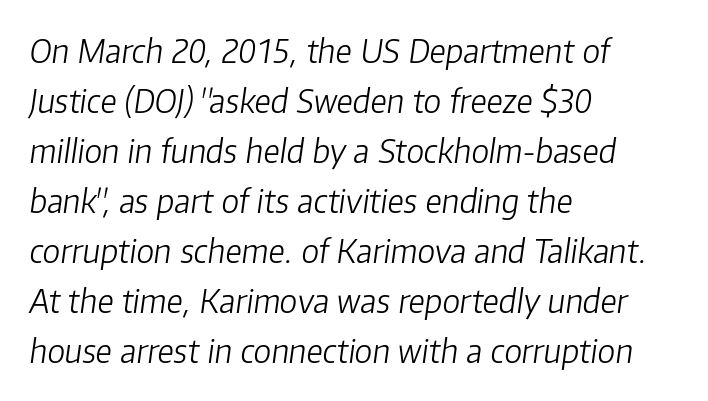
Spacing verdict: proportional, widths tailored to each character. Emphasis-style slanted type is in use. The text block is weighted toward the left margin, trailing off unevenly rightward. Decoration check: the copy has no underline. The gaps between neighbouring characters are ordinary and unremarkable. Stroke thickness stays within the range of a standard reading face or lighter.
